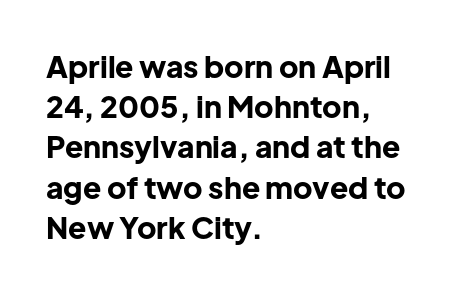
{"serif": "no", "italic": "no", "bold": "yes", "weight": "bold", "width": "normal", "stroke_contrast": "low", "x_height": "medium", "monospaced": "no", "underline": "no", "align": "left", "line_spacing": "normal", "line_spacing_ratio": 1.34, "letter_spacing": "normal", "letter_spacing_em": 0.0, "glyph_px": 30}
